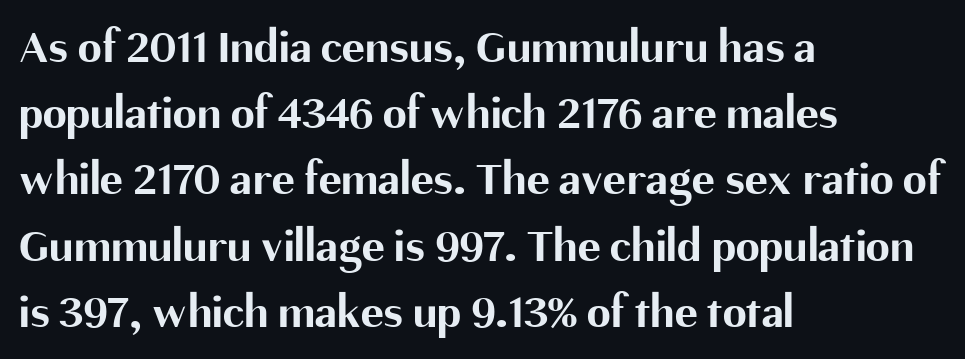
Grotesque or geometric, the face here clearly has no serifs. The words here are not underlined. Each word holds together tightly as a unit, with standard inter-letter gaps. Notice how thick the strokes are: this is what a full bold looks like. Students, observe: this is what conventionally led text looks like.
